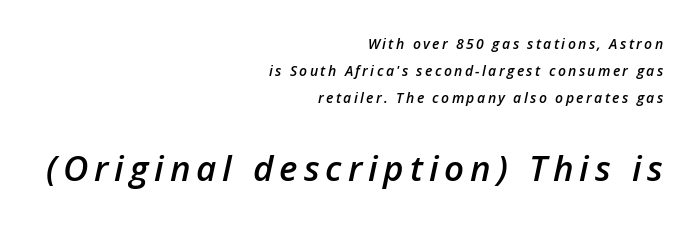
Q: Is the text bold? A: Semi-bold.
Q: Is the text italic (slanted)? A: Yes, it leans right by about 12 degrees.
Q: Is the text underlined? A: No.
Q: How is the paragraph aligned? A: Right-aligned.
Q: Is the spacing between lines tight, normal or loose? A: Loose.
Q: Which block of text is set in a larger size, the first (top) or the second (bottom)? A: The second (bottom) one.
Q: Width (condensed, normal, or wide)? A: Normal.
Q: Stroke contrast? A: Low.
Q: x-height? A: Medium.
Q: Monospaced? A: No.
